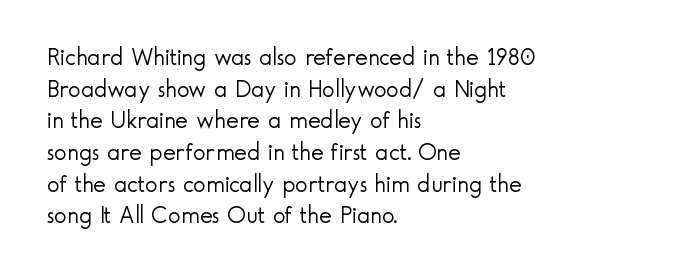
The image shows 24 px text type, upright; set left-aligned, normal line spacing (1.32x), normal letter spacing, not underlined.
